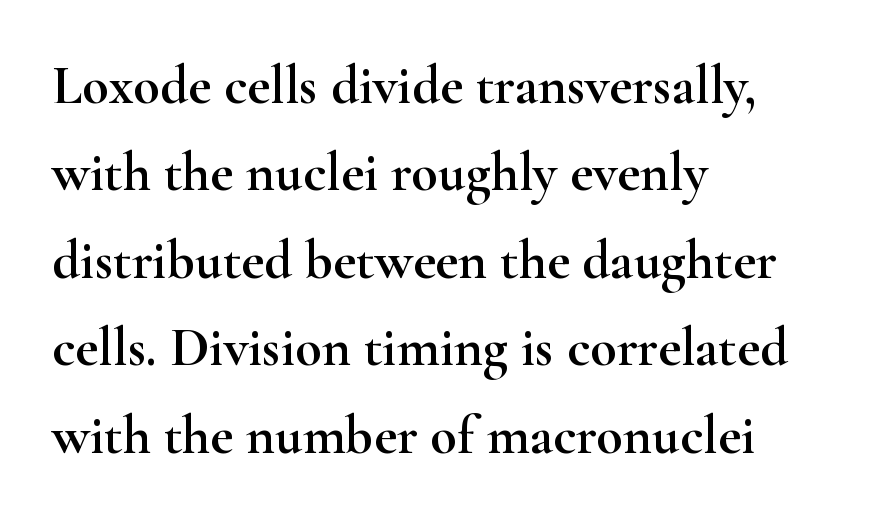
Notice how the passage keeps a crisp vertical edge on the left only. Vertical strokes here are truly vertical. Here the designer chose a conventional face with non-uniform glyph widths. Quick note: underline off. The face used here is rendered with its standard letterfit. Leading: standard.
